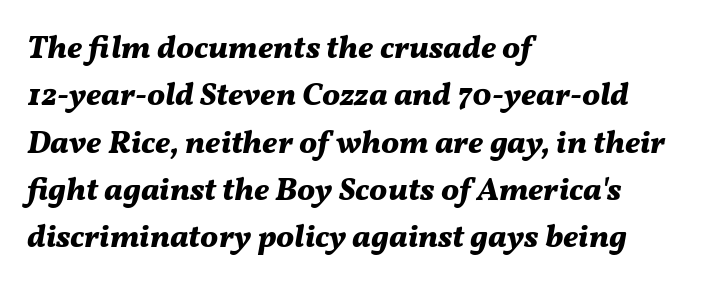
The image shows 32 px bold type, italic (leaning right); set left-aligned, normal line spacing (1.48x), normal letter spacing, not underlined; medium stroke contrast and a medium x-height.
